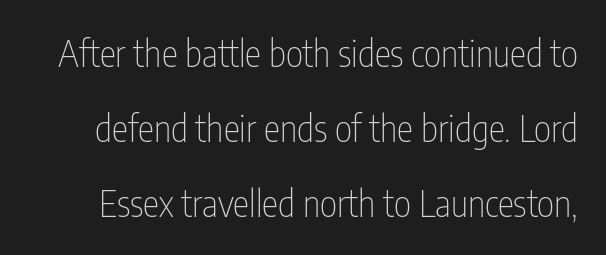
Q: Is the text bold? A: No.
Q: Is the text italic (slanted)? A: No, it is upright.
Q: Is the typeface a serif or a sans-serif typeface? A: Sans-serif.
Q: Is the text underlined? A: No.
Q: Is the spacing between letters normal or unusually wide? A: Normal.
Q: Is the spacing between lines tight, normal or loose? A: Loose.
Q: Width (condensed, normal, or wide)? A: Condensed.
Q: Stroke contrast? A: Low.
Q: x-height? A: Medium.
Q: Monospaced? A: No.
